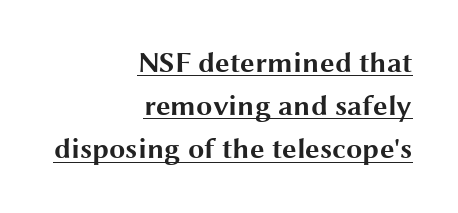
Q: Is the text bold? A: Yes.
Q: Is the text italic (slanted)? A: No, it is upright.
Q: Is the typeface a serif or a sans-serif typeface? A: Sans-serif.
Q: Is the text underlined? A: Yes.
Q: How is the paragraph aligned? A: Right-aligned.
Q: Is the spacing between letters normal or unusually wide? A: Normal.
Q: Is the spacing between lines tight, normal or loose? A: Normal.
Q: Width (condensed, normal, or wide)? A: Wide.
Q: Stroke contrast? A: Medium.
Q: x-height? A: Medium.
Q: Monospaced? A: No.
